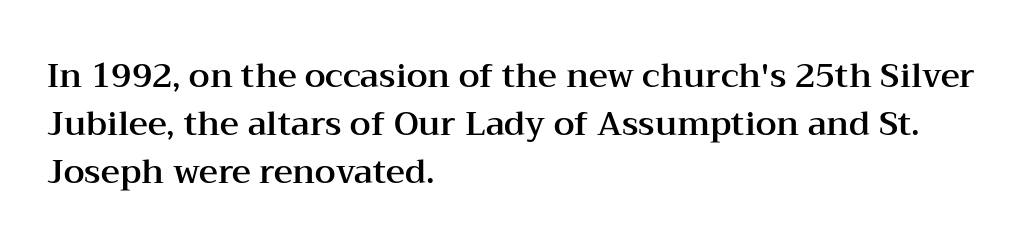
Q: Is the text italic (slanted)? A: No, it is upright.
Q: Is the typeface a serif or a sans-serif typeface? A: Serif.
Q: Is the text underlined? A: No.
Q: How is the paragraph aligned? A: Left-aligned.
Q: Is the spacing between letters normal or unusually wide? A: Normal.
Q: Is the spacing between lines tight, normal or loose? A: Normal.
Q: Width (condensed, normal, or wide)? A: Wide.
Q: Stroke contrast? A: Medium.
Q: x-height? A: Medium.
Q: Monospaced? A: No.
